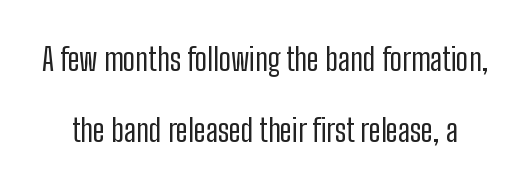
{"serif": "no", "italic": "no", "bold": "no", "weight": "regular", "width": "condensed", "stroke_contrast": "low", "x_height": "medium", "monospaced": "no", "underline": "no", "line_spacing": "loose", "line_spacing_ratio": 2.3, "letter_spacing": "normal", "letter_spacing_em": 0.0, "glyph_px": 31}
